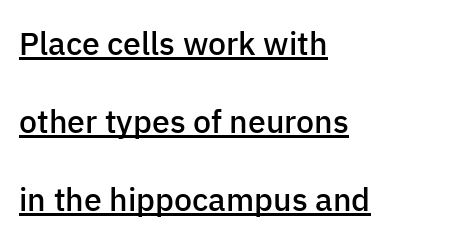
Q: Is the text bold? A: Semi-bold.
Q: Is the text italic (slanted)? A: No, it is upright.
Q: Is the typeface a serif or a sans-serif typeface? A: Sans-serif.
Q: Is the text underlined? A: Yes.
Q: How is the paragraph aligned? A: Left-aligned.
Q: Is the spacing between letters normal or unusually wide? A: Normal.
Q: Is the spacing between lines tight, normal or loose? A: Loose.
Q: Width (condensed, normal, or wide)? A: Normal.
Q: Stroke contrast? A: Low.
Q: x-height? A: Medium.
Q: Monospaced? A: No.
